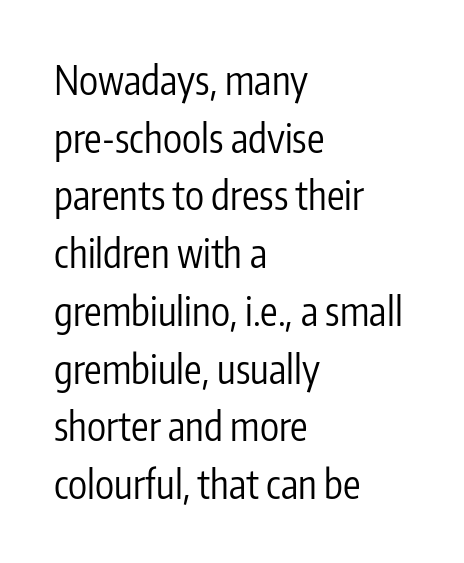
Q: Is the text bold? A: No.
Q: Is the text italic (slanted)? A: No, it is upright.
Q: Is the typeface a serif or a sans-serif typeface? A: Sans-serif.
Q: Is the text underlined? A: No.
Q: How is the paragraph aligned? A: Left-aligned.
Q: Is the spacing between letters normal or unusually wide? A: Normal.
Q: Is the spacing between lines tight, normal or loose? A: Normal.
Q: Width (condensed, normal, or wide)? A: Condensed.
Q: Stroke contrast? A: Low.
Q: x-height? A: Medium.
Q: Monospaced? A: No.
